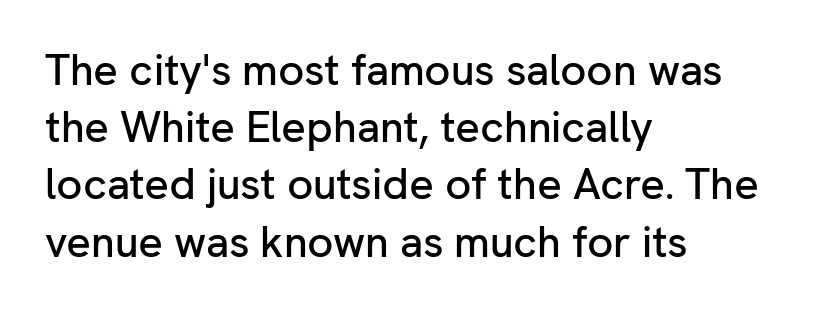
The image shows 43 px sans-serif type, upright; set left-aligned, normal line spacing (1.33x), normal letter spacing, not underlined; low stroke contrast and a medium x-height.
